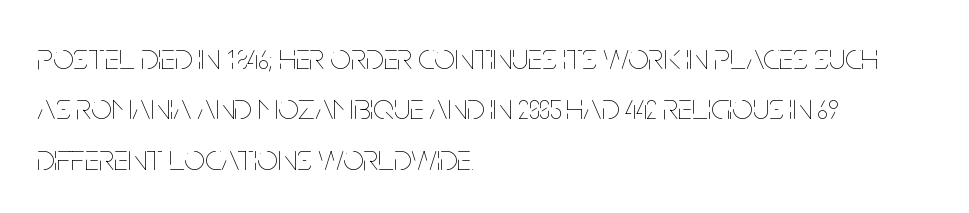
The image shows 37 px thin, condensed type, upright; set left-aligned, normal line spacing (1.36x), normal letter spacing, not underlined; low stroke contrast and a large x-height.
